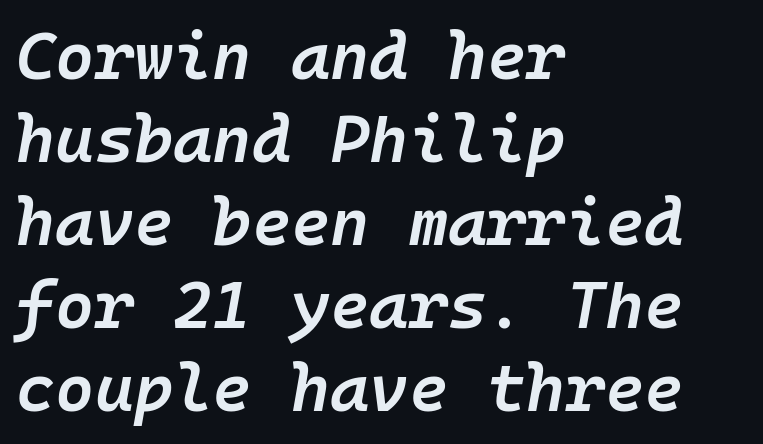
Q: Is the text bold? A: Semi-bold.
Q: Is the text italic (slanted)? A: Yes, it leans right by about 10 degrees.
Q: Is the text underlined? A: No.
Q: How is the paragraph aligned? A: Left-aligned.
Q: Is the spacing between letters normal or unusually wide? A: Normal.
Q: Width (condensed, normal, or wide)? A: Normal.
Q: Stroke contrast? A: Low.
Q: x-height? A: Medium.
Q: Monospaced? A: Yes.
